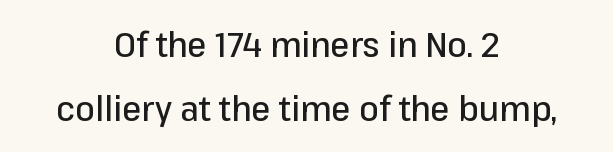
The specimen omits any rule beneath the text block's lines. Italic: no, the glyphs are upright roman. A sans-serif font was chosen for this passage. Teacher's note: observe the equal gaps on both sides — that is centered alignment. The face used here is proportionally spaced, like ordinary book or web type. Compared with typical body copy, the letter spacing here is the same.
